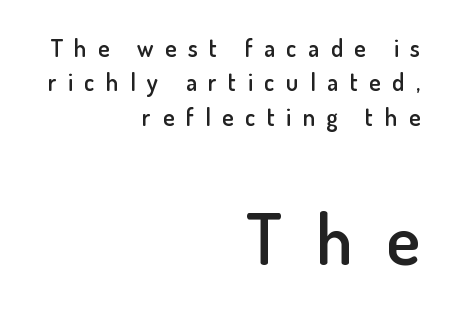
Q: Is the text bold? A: Semi-bold.
Q: Is the text italic (slanted)? A: No, it is upright.
Q: Is the typeface a serif or a sans-serif typeface? A: Sans-serif.
Q: Is the text underlined? A: No.
Q: How is the paragraph aligned? A: Right-aligned.
Q: Is the spacing between letters normal or unusually wide? A: Unusually wide.
Q: Is the spacing between lines tight, normal or loose? A: Normal.
Q: Which block of text is set in a larger size, the first (top) or the second (bottom)? A: The second (bottom) one.
Q: Width (condensed, normal, or wide)? A: Normal.
Q: Stroke contrast? A: Low.
Q: x-height? A: Small.
Q: Monospaced? A: No.
